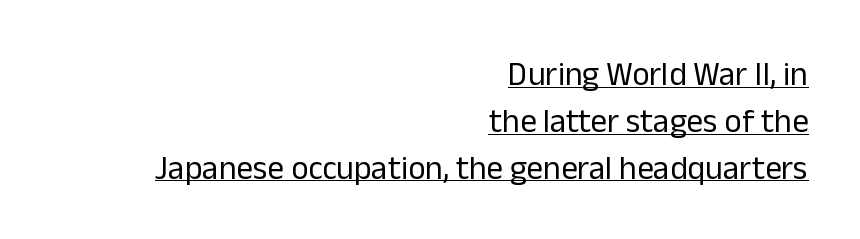
Q: Is the text bold? A: No.
Q: Is the text italic (slanted)? A: No, it is upright.
Q: Is the typeface a serif or a sans-serif typeface? A: Sans-serif.
Q: Is the text underlined? A: Yes.
Q: How is the paragraph aligned? A: Right-aligned.
Q: Is the spacing between letters normal or unusually wide? A: Normal.
Q: Is the spacing between lines tight, normal or loose? A: Normal.
Q: Width (condensed, normal, or wide)? A: Normal.
Q: Stroke contrast? A: Low.
Q: x-height? A: Medium.
Q: Monospaced? A: No.
